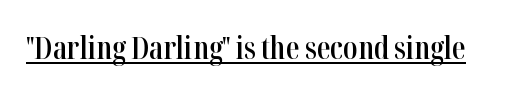
{"serif": "yes", "italic": "no", "bold": "semi", "weight": "semibold", "width": "condensed", "stroke_contrast": "high", "x_height": "medium", "monospaced": "no", "underline": "yes", "letter_spacing": "normal", "letter_spacing_em": 0.0, "glyph_px": 30}
